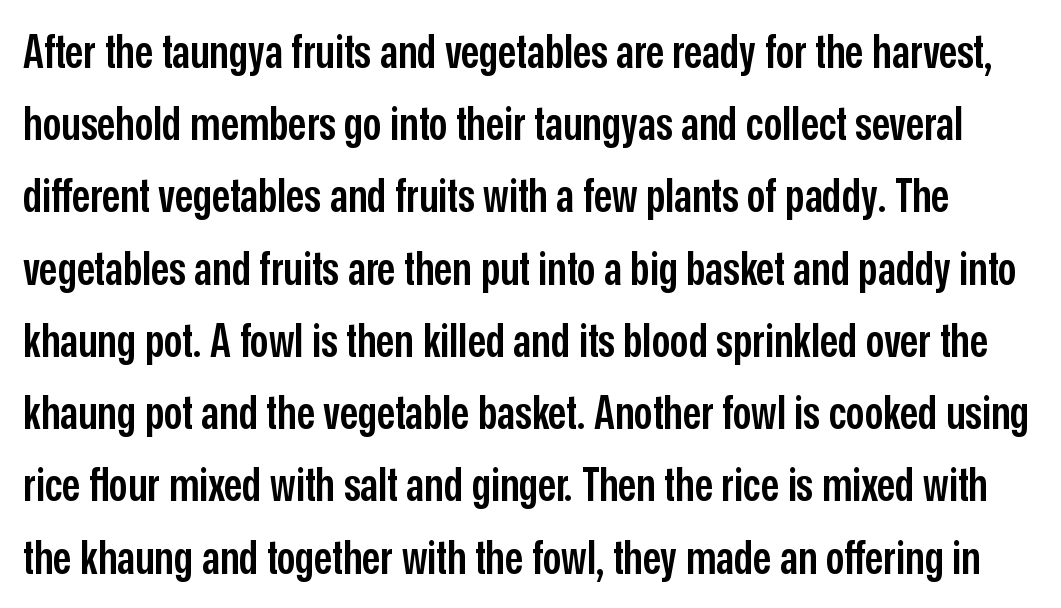
Q: Is the text bold? A: Semi-bold.
Q: Is the text italic (slanted)? A: No, it is upright.
Q: Is the typeface a serif or a sans-serif typeface? A: Sans-serif.
Q: Is the text underlined? A: No.
Q: Is the spacing between letters normal or unusually wide? A: Normal.
Q: Is the spacing between lines tight, normal or loose? A: Normal.
Q: Width (condensed, normal, or wide)? A: Condensed.
Q: Stroke contrast? A: Low.
Q: x-height? A: Medium.
Q: Monospaced? A: No.
